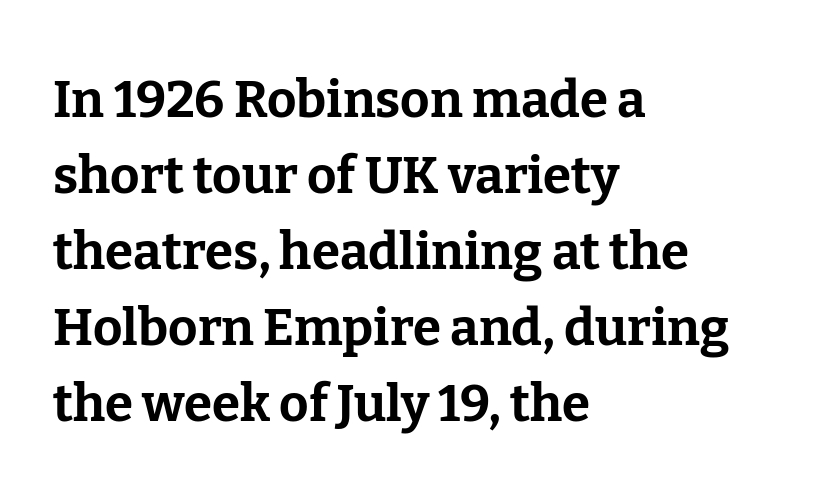
The image shows 51 px bold serif type, upright; set left-aligned, normal line spacing (1.49x), normal letter spacing, not underlined; low stroke contrast and a medium x-height.
